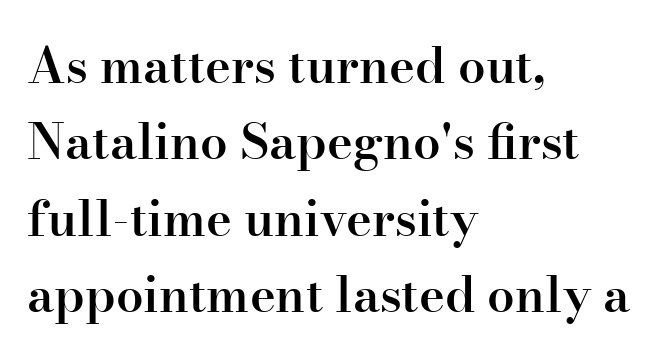
Students, note that the glyphs here touch the page at normal intervals. Proportional: the letters do not fall into vertical columns. Typeset ragged right — the left edge is the straight one. Small tapered or slab feet sit at the stroke ends, so this counts as serif. The strip under each line holds only bare page.
